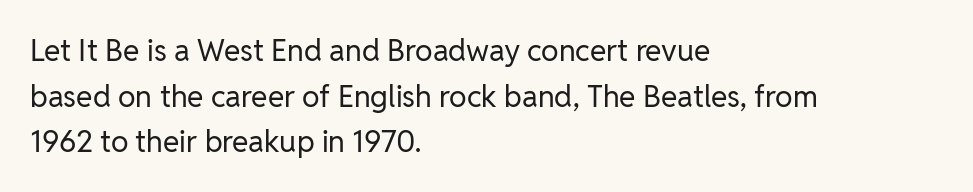
Character widths vary here, with narrow letters taking less room than wide ones. Check where the strokes stop: nothing finishes them off — pure sans. The type is set solid horizontally, with unmodified tracking. The font's upright variant was chosen for this text. Words float on clear page, feet unadorned.
